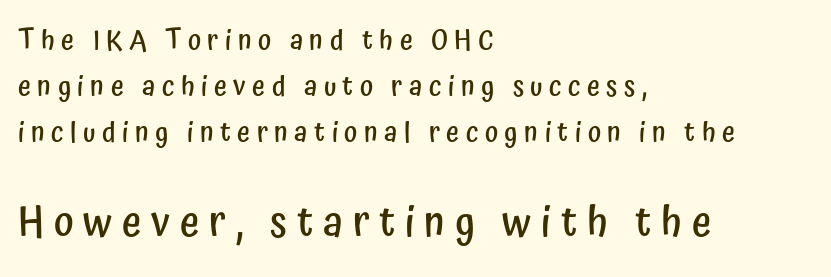
The image shows 42 px semibold, condensed sans-serif type, upright; set left-aligned, normal line spacing (1.64x), unusually wide letter spacing (+0.23 em), not underlined; the second (bottom) block is 1.5x larger; low stroke contrast and a medium x-height.
